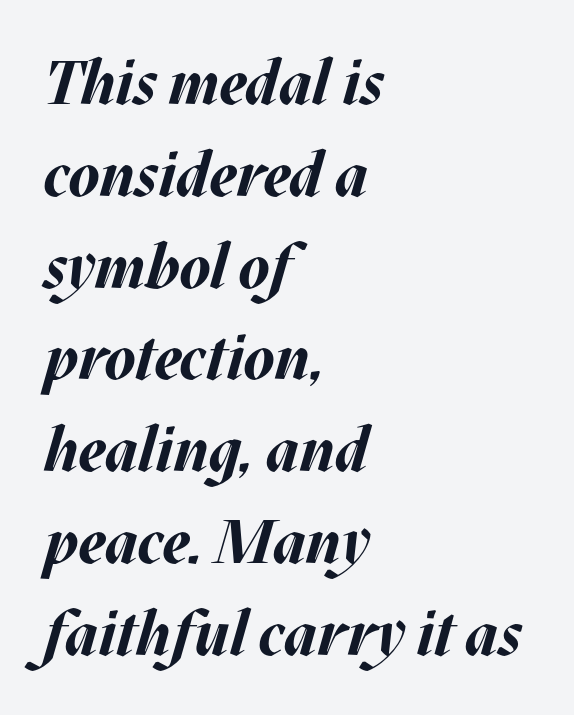
{"italic": "yes", "lean": "right", "slant_degrees": 17, "bold": "yes", "weight": "bold", "width": "normal", "stroke_contrast": "medium", "x_height": "large", "monospaced": "no", "underline": "no", "align": "left", "line_spacing": "normal", "line_spacing_ratio": 1.48, "letter_spacing": "normal", "letter_spacing_em": 0.0, "glyph_px": 62}
